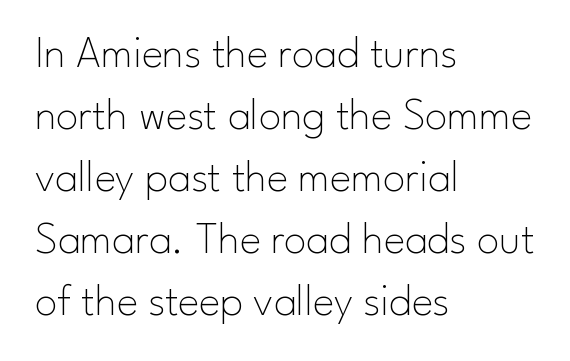
Q: Is the text bold? A: No.
Q: Is the text italic (slanted)? A: No, it is upright.
Q: Is the typeface a serif or a sans-serif typeface? A: Sans-serif.
Q: Is the text underlined? A: No.
Q: How is the paragraph aligned? A: Left-aligned.
Q: Is the spacing between letters normal or unusually wide? A: Normal.
Q: Is the spacing between lines tight, normal or loose? A: Normal.
Q: Width (condensed, normal, or wide)? A: Normal.
Q: Stroke contrast? A: Low.
Q: x-height? A: Small.
Q: Monospaced? A: No.
